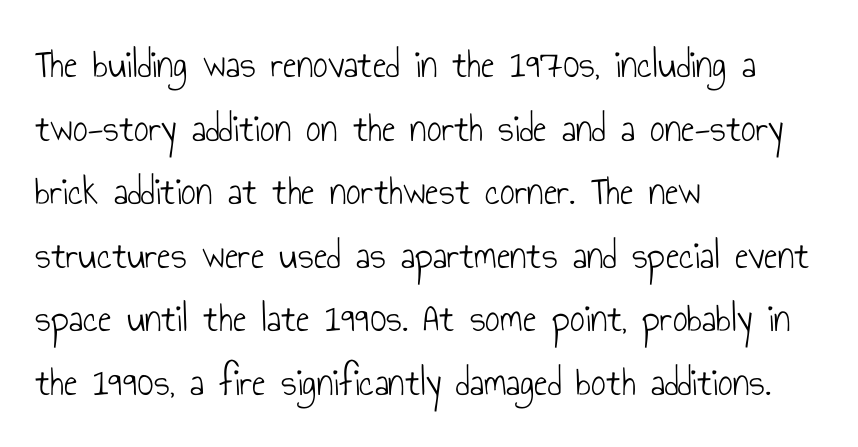
The image shows 41 px light, condensed sans-serif type, upright; set left-aligned, normal line spacing (1.55x), normal letter spacing, not underlined; low stroke contrast and a small x-height.
